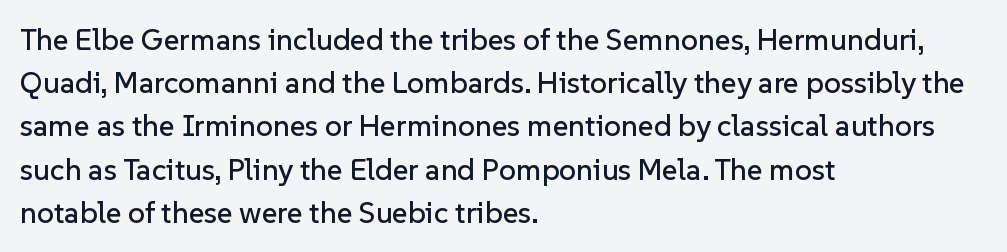
The image shows 30 px sans-serif type, upright; set left-aligned, normal line spacing (1.44x), normal letter spacing, not underlined; low stroke contrast and a medium x-height.
